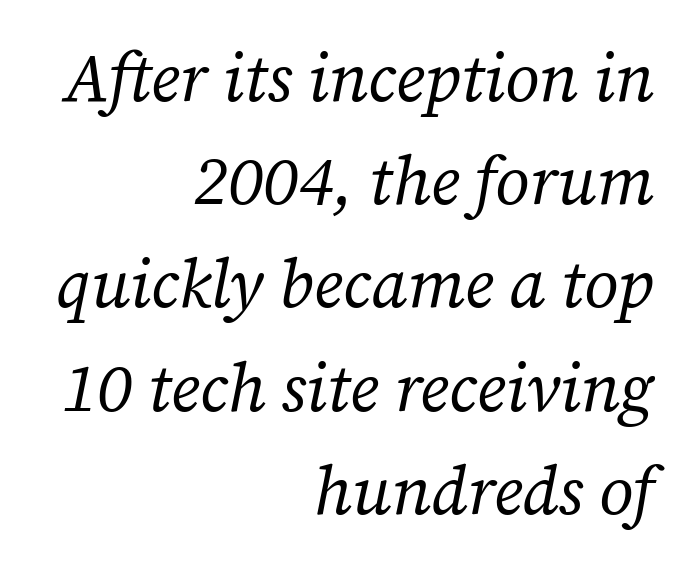
The image shows 67 px regular-weight serif type, italic (leaning right); set right-aligned, normal line spacing (1.54x), normal letter spacing, not underlined; low stroke contrast and a medium x-height.
